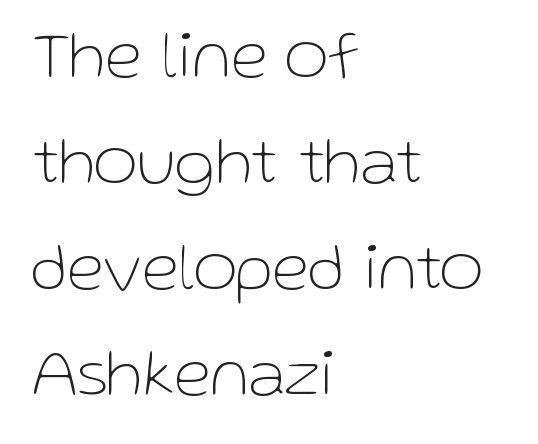
Q: Is the text bold? A: No.
Q: Is the text italic (slanted)? A: No, it is upright.
Q: Is the typeface a serif or a sans-serif typeface? A: Sans-serif.
Q: Is the text underlined? A: No.
Q: How is the paragraph aligned? A: Left-aligned.
Q: Is the spacing between letters normal or unusually wide? A: Normal.
Q: Is the spacing between lines tight, normal or loose? A: Normal.
Q: Width (condensed, normal, or wide)? A: Normal.
Q: Stroke contrast? A: Low.
Q: x-height? A: Medium.
Q: Monospaced? A: No.
